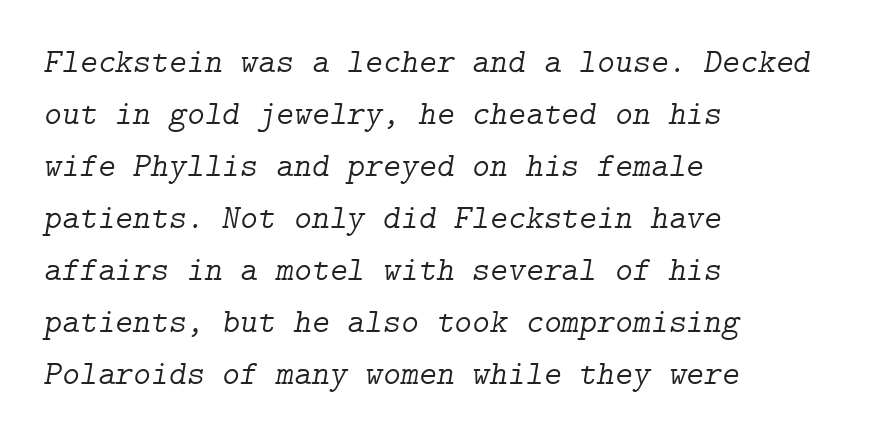
I'd call this a serif setting — the letters wear small feet. Tracking value appears to be zero — textbook default spacing. Notice how the passage keeps a crisp vertical edge on the left only. Quick note: italic. Unbolded letterforms with no extra heft. Horizontal bands of white between lines are of average thickness.
